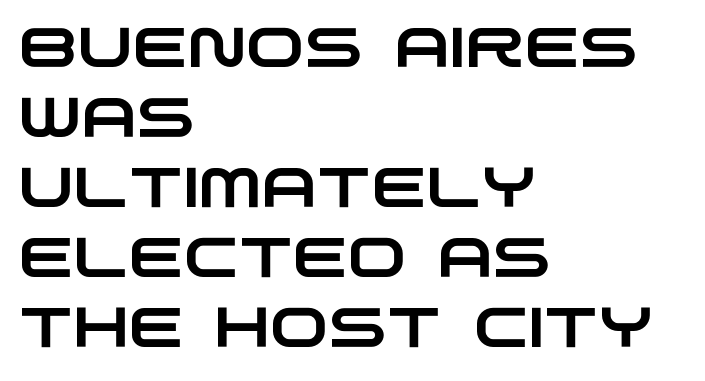
The glyphs are unaccompanied by any horizontal stroke below them. No feet cap the strokes, marking this as sans-serif type. Observe the ordinary spacing: letters are neighbours, not strangers. Alignment: flush left. The rendering uses a moderate line-height, typical for paragraphs. The passage shown is typed in a proportional face where columns would drift.
